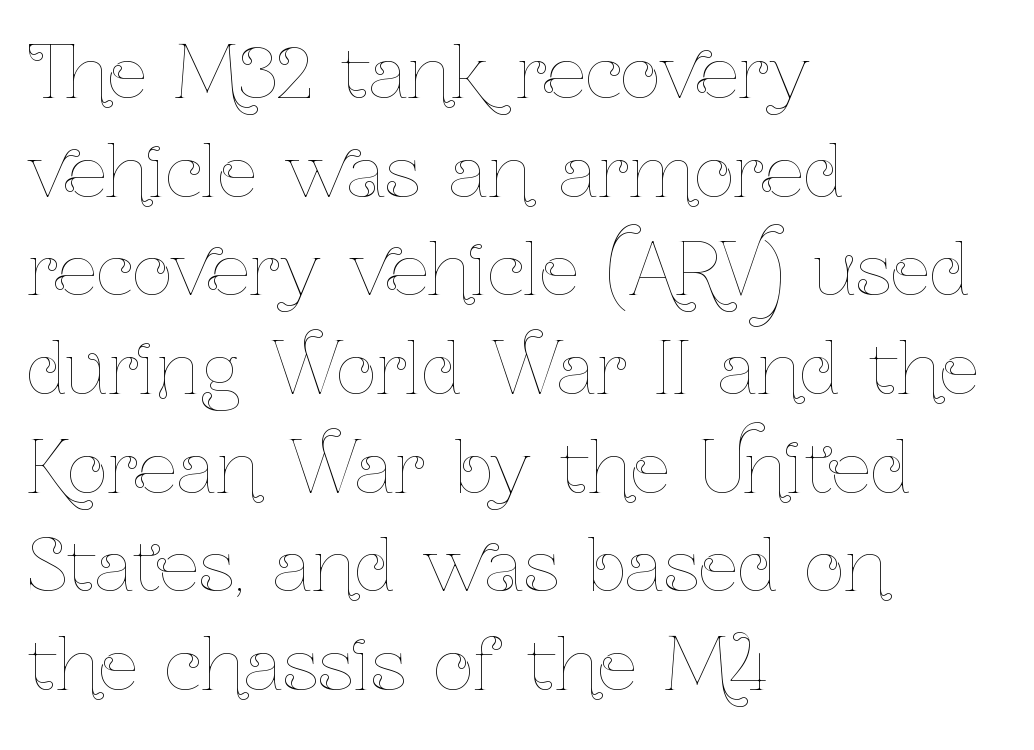
{"italic": "no", "bold": "no", "weight": "thin", "width": "condensed", "stroke_contrast": "low", "x_height": "medium", "monospaced": "no", "underline": "no", "align": "left", "line_spacing": "normal", "line_spacing_ratio": 1.41, "letter_spacing": "normal", "letter_spacing_em": 0.0, "glyph_px": 70}
